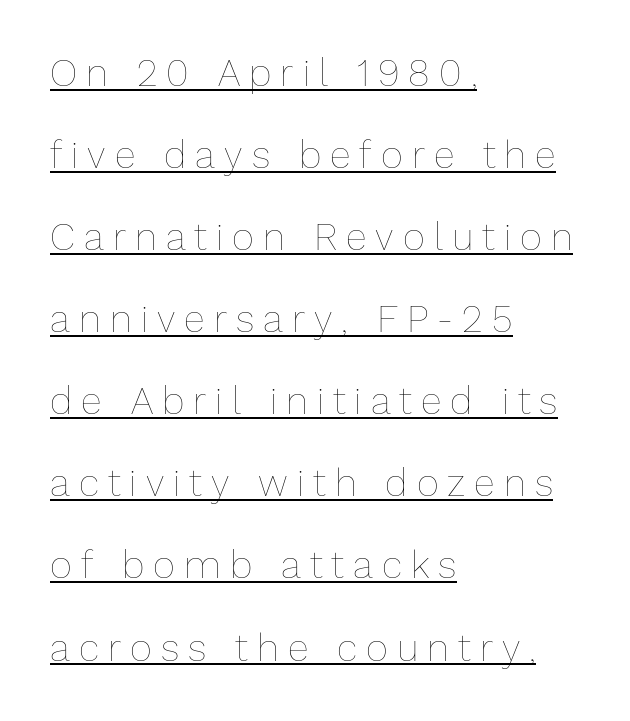
The image shows 38 px thin type, upright; set left-aligned, loose line spacing (2.16x), unusually wide letter spacing (+0.24 em), underlined; low stroke contrast and a medium x-height.
